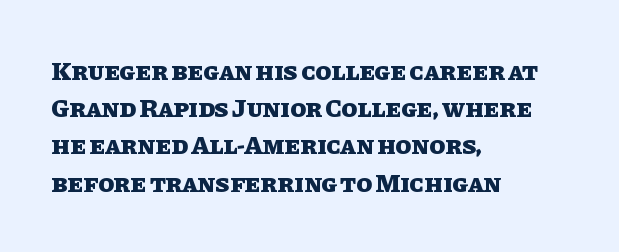
The image shows 26 px bold type, upright; set left-aligned, normal line spacing (1.43x), normal letter spacing, not underlined.
